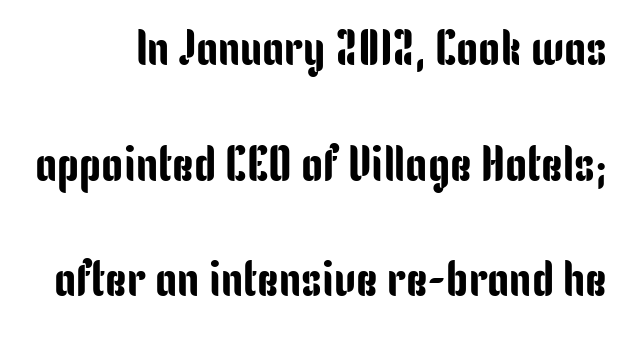
The space beneath each line is pristine and unruled. Does extra space separate the letters? No, they use regular spacing. The line-height multiplier appears high, well above default. A typesetter would call this proportional, since set widths differ per character.
